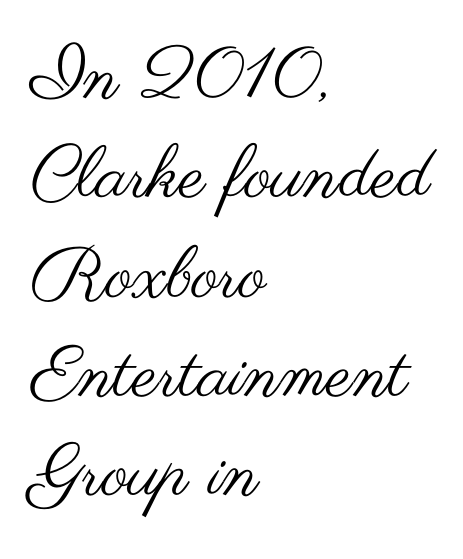
{"serif": "no", "bold": "no", "weight": "regular", "width": "wide", "stroke_contrast": "medium", "x_height": "small", "monospaced": "no", "underline": "no", "align": "left", "line_spacing": "normal", "line_spacing_ratio": 1.38, "letter_spacing": "normal", "letter_spacing_em": 0.0, "glyph_px": 72}
